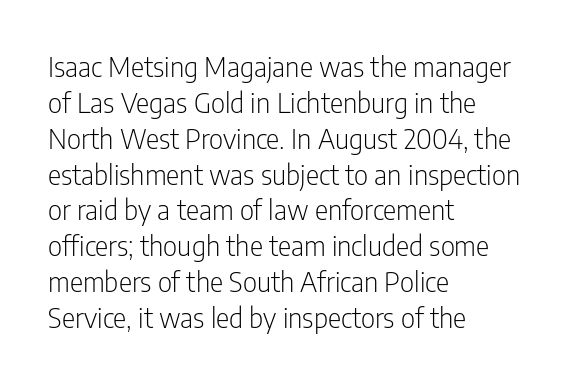
{"serif": "no", "italic": "no", "bold": "no", "weight": "light", "width": "condensed", "stroke_contrast": "low", "x_height": "medium", "monospaced": "no", "underline": "no", "align": "left", "line_spacing": "normal", "line_spacing_ratio": 1.28, "letter_spacing": "normal", "letter_spacing_em": 0.0, "glyph_px": 28}
